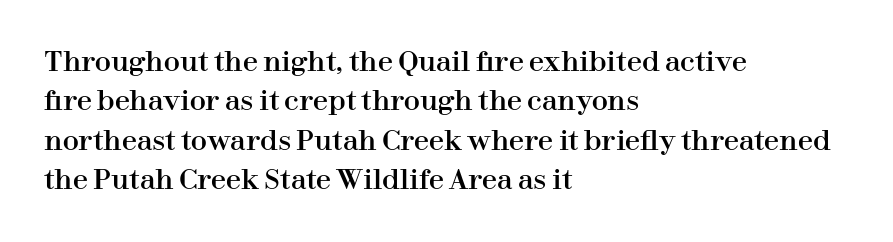
The image shows 27 px text type, upright; set left-aligned, normal line spacing (1.46x), normal letter spacing, not underlined.
